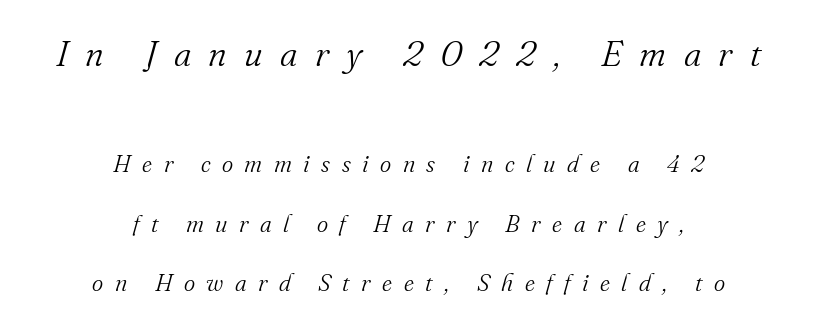
{"serif": "yes", "italic": "yes", "lean": "right", "slant_degrees": 16, "bold": "no", "weight": "light", "width": "normal", "stroke_contrast": "medium", "x_height": "small", "monospaced": "no", "underline": "no", "align": "center", "line_spacing": "loose", "line_spacing_ratio": 2.48, "letter_spacing": "wide", "letter_spacing_em": 0.48, "larger_block": "first", "size_ratio": 1.5, "glyph_px": 36}
